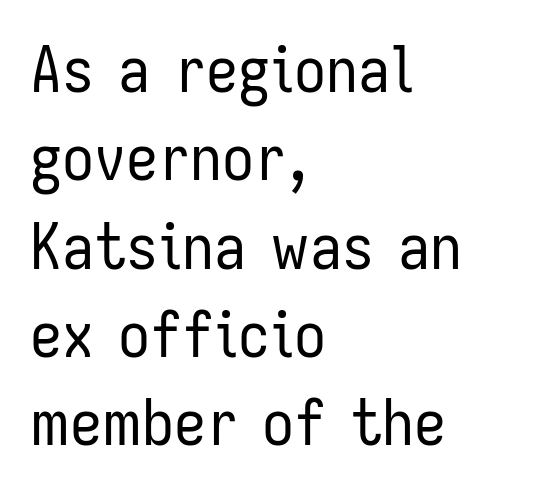
These lines are rendered in a variable-pitch font. Nobody touched the tracking dial on this one. Has an underline been added? It has not. Characters remain perfectly vertical along every line.
